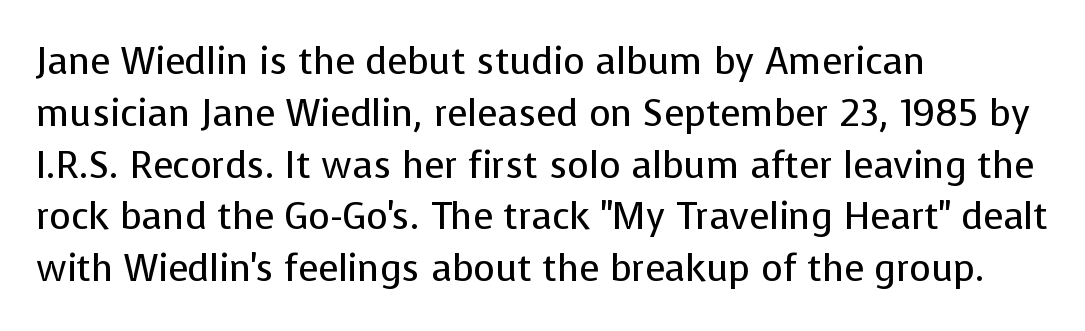
The image shows 37 px regular-weight sans-serif type, upright; set left-aligned, normal line spacing (1.4x), normal letter spacing, not underlined; low stroke contrast and a medium x-height.
